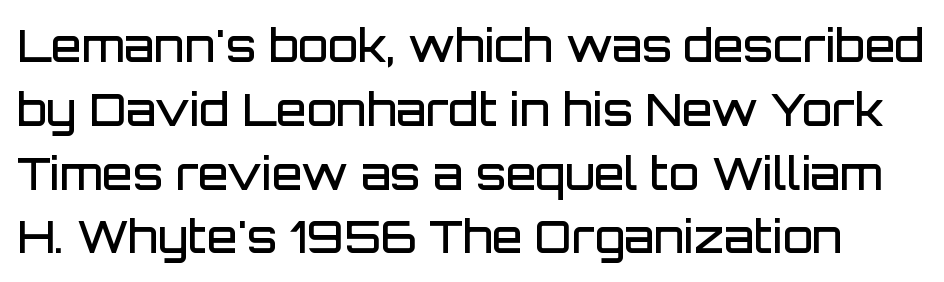
The tracking reads as untouched default to a designer's eye. The font is running at a semibold setting, under full bold. Font category for this specimen: sans-serif. Posture: straight, roman, zero tilt. The face used here is proportionally spaced, like ordinary book or web type.
